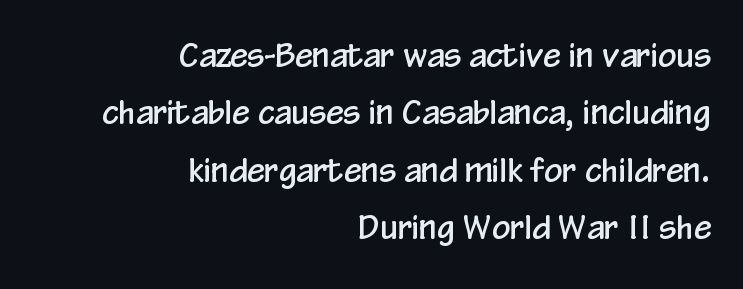
The image shows 32 px condensed sans-serif type, upright; set right-aligned, line spacing 1.79x, normal letter spacing, not underlined; low stroke contrast and a medium x-height.
